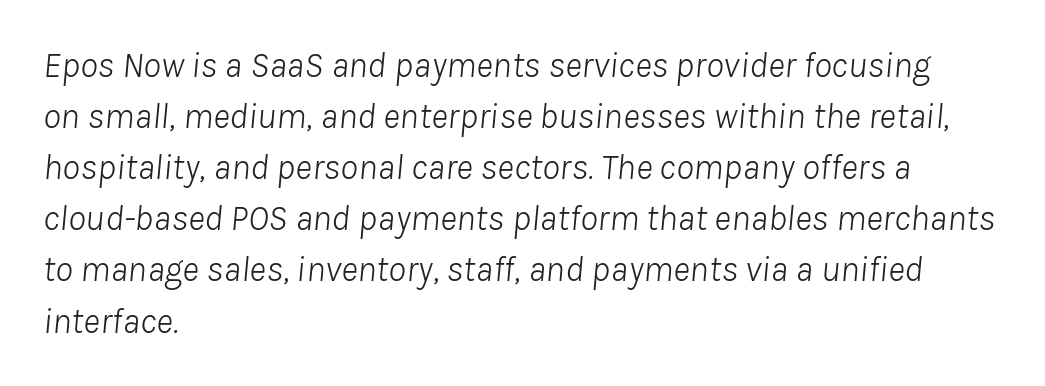
Q: Is the text bold? A: No.
Q: Is the text italic (slanted)? A: Yes, it leans right by about 8 degrees.
Q: Is the text underlined? A: No.
Q: How is the paragraph aligned? A: Left-aligned.
Q: Is the spacing between letters normal or unusually wide? A: Normal.
Q: Is the spacing between lines tight, normal or loose? A: Normal.
Q: Width (condensed, normal, or wide)? A: Normal.
Q: Stroke contrast? A: Low.
Q: x-height? A: Medium.
Q: Monospaced? A: No.
